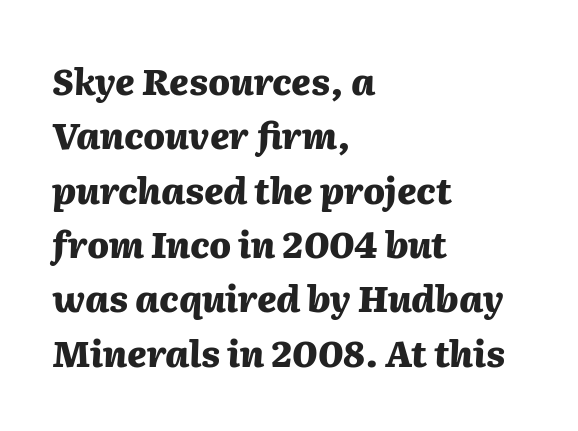
Q: Is the text bold? A: Yes.
Q: Is the text italic (slanted)? A: Yes, it leans right by about 2 degrees.
Q: Is the text underlined? A: No.
Q: How is the paragraph aligned? A: Left-aligned.
Q: Is the spacing between letters normal or unusually wide? A: Normal.
Q: Is the spacing between lines tight, normal or loose? A: Normal.
Q: Width (condensed, normal, or wide)? A: Normal.
Q: Stroke contrast? A: Medium.
Q: x-height? A: Medium.
Q: Monospaced? A: No.
